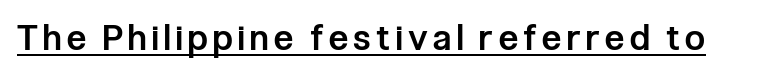
The image shows 35 px semibold, condensed sans-serif type, upright; set underlined; low stroke contrast and a medium x-height.
